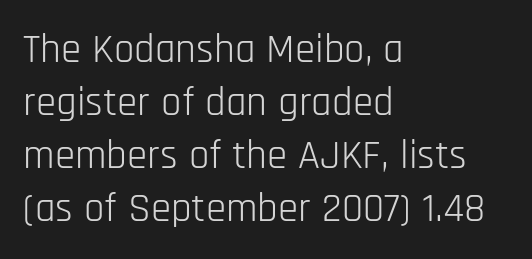
Q: Is the text bold? A: No.
Q: Is the text italic (slanted)? A: No, it is upright.
Q: Is the typeface a serif or a sans-serif typeface? A: Sans-serif.
Q: Is the text underlined? A: No.
Q: How is the paragraph aligned? A: Left-aligned.
Q: Is the spacing between letters normal or unusually wide? A: Normal.
Q: Is the spacing between lines tight, normal or loose? A: Normal.
Q: Width (condensed, normal, or wide)? A: Condensed.
Q: Stroke contrast? A: Low.
Q: x-height? A: Large.
Q: Monospaced? A: No.
